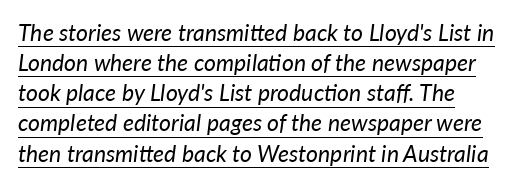
{"italic": "yes", "lean": "right", "slant_degrees": 7, "bold": "no", "underline": "yes", "line_spacing": "normal", "line_spacing_ratio": 1.31, "letter_spacing": "normal", "letter_spacing_em": 0.0, "glyph_px": 23}
